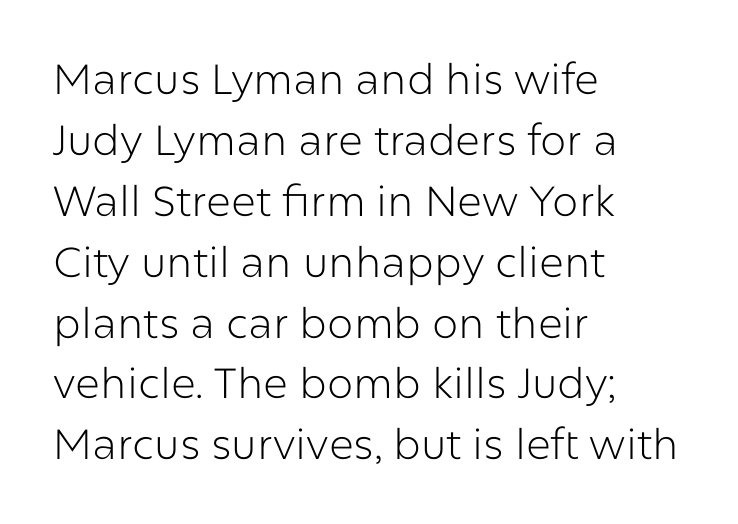
{"serif": "no", "italic": "no", "bold": "no", "weight": "light", "width": "normal", "stroke_contrast": "low", "x_height": "medium", "monospaced": "no", "underline": "no", "align": "left", "line_spacing": "normal", "line_spacing_ratio": 1.45, "letter_spacing": "normal", "letter_spacing_em": 0.0, "glyph_px": 42}
